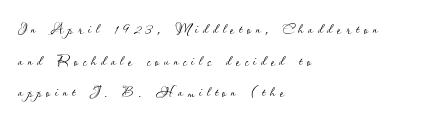
Q: Is the text bold? A: No.
Q: Is the text italic (slanted)? A: Yes.
Q: Is the text underlined? A: No.
Q: How is the paragraph aligned? A: Left-aligned.
Q: Is the spacing between letters normal or unusually wide? A: Unusually wide.
Q: Is the spacing between lines tight, normal or loose? A: Normal.
